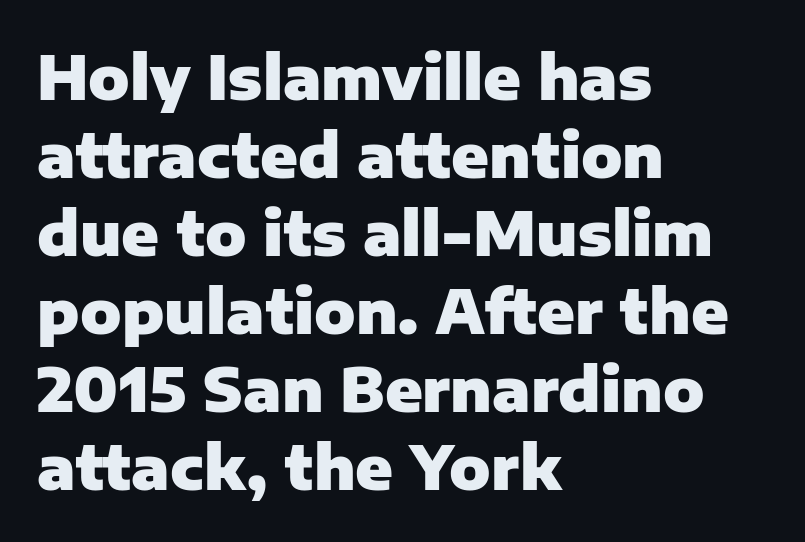
Q: Is the text bold? A: Yes.
Q: Is the text italic (slanted)? A: No, it is upright.
Q: Is the typeface a serif or a sans-serif typeface? A: Sans-serif.
Q: Is the text underlined? A: No.
Q: How is the paragraph aligned? A: Left-aligned.
Q: Is the spacing between letters normal or unusually wide? A: Normal.
Q: Is the spacing between lines tight, normal or loose? A: Normal.
Q: Width (condensed, normal, or wide)? A: Normal.
Q: Stroke contrast? A: Low.
Q: x-height? A: Medium.
Q: Monospaced? A: No.
